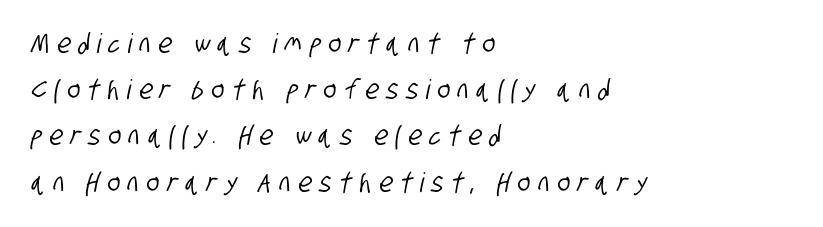
The image shows 27 px text type; set left-aligned, line spacing 1.71x, unusually wide letter spacing (+0.29 em), not underlined.
